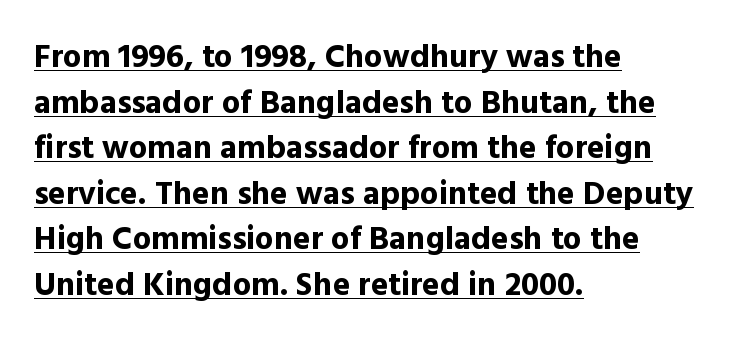
To sum up the face: it is a sans, with no serifs. Varying glyph widths throughout — classic text-font behaviour. One-word summary of the alignment: left. You could call the tracking neutral — neither tight nor loose. The leading is moderate, giving the passage an even texture. Decoration check: the copy is underlined.
